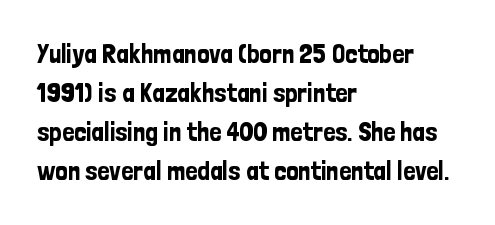
{"italic": "no", "underline": "no", "align": "left", "line_spacing": "normal", "line_spacing_ratio": 1.45, "letter_spacing": "normal", "letter_spacing_em": 0.0, "glyph_px": 27}
